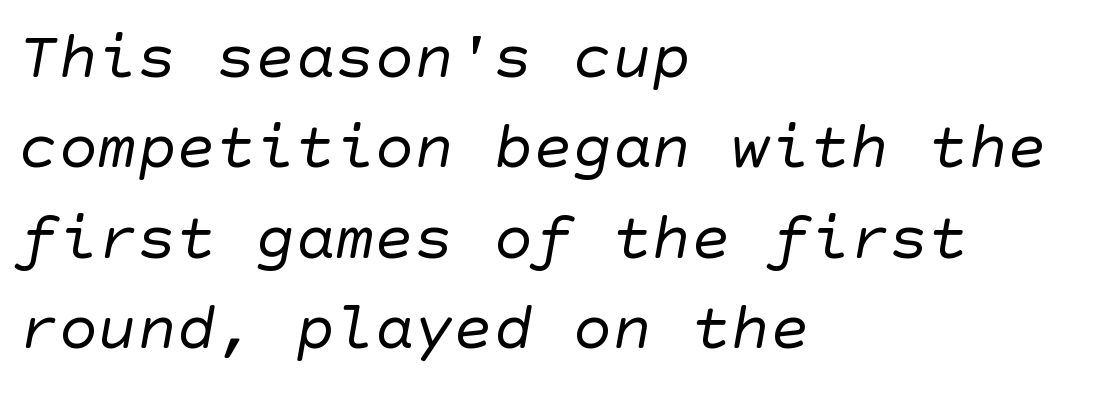
Q: Is the text bold? A: No.
Q: Is the typeface a serif or a sans-serif typeface? A: Sans-serif.
Q: Is the text underlined? A: No.
Q: How is the paragraph aligned? A: Left-aligned.
Q: Is the spacing between letters normal or unusually wide? A: Normal.
Q: Is the spacing between lines tight, normal or loose? A: Normal.
Q: Width (condensed, normal, or wide)? A: Normal.
Q: Stroke contrast? A: Low.
Q: x-height? A: Large.
